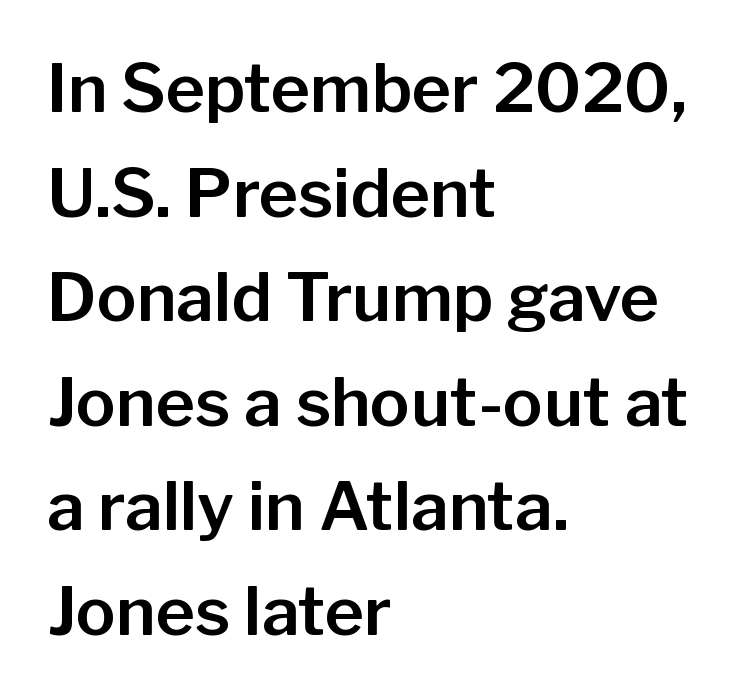
The image shows 67 px sans-serif type, upright; set left-aligned, normal line spacing (1.56x), normal letter spacing, not underlined; low stroke contrast and a medium x-height.
